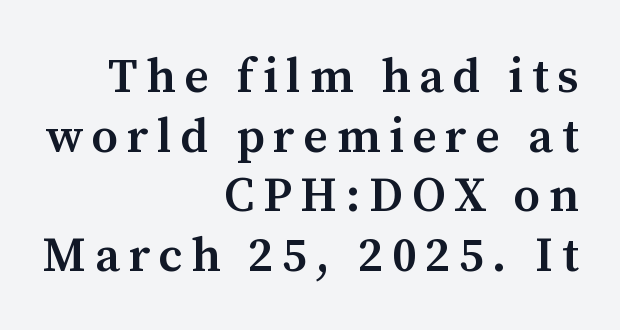
Ordinary non-slanted type is in use. Right-aligned paragraph, ragged on the left. The characters look somewhat weighty, a semibold short of true bold. Here the designer chose a conventional face with non-uniform glyph widths.
